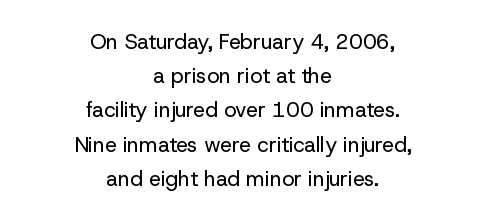
Quick note: not italic, upright. No extra tracking has been applied to these lines. Descenders are the only things crossing below the line. Compared with a typical body face, this is equally light or lighter still. The line-height multiplier appears to be the usual default.
